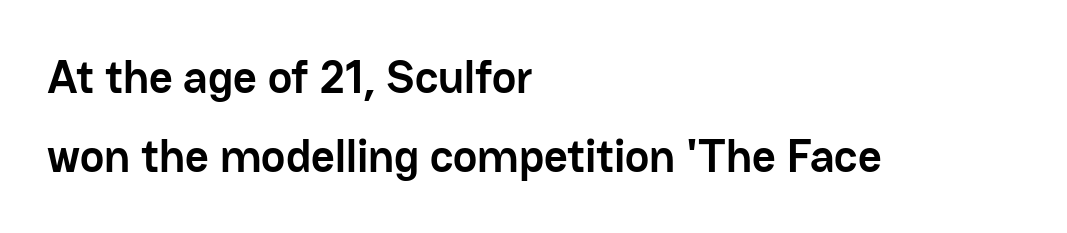
A typesetter would call this proportional, since set widths differ per character. Posture: upright roman. A clean baseline with only descenders dipping below it. How heavy is the stroke? Heavy — this is a bold. Each letter's strokes conclude bluntly, with no projecting serifs. All the whitespace from short lines collects on the right.
